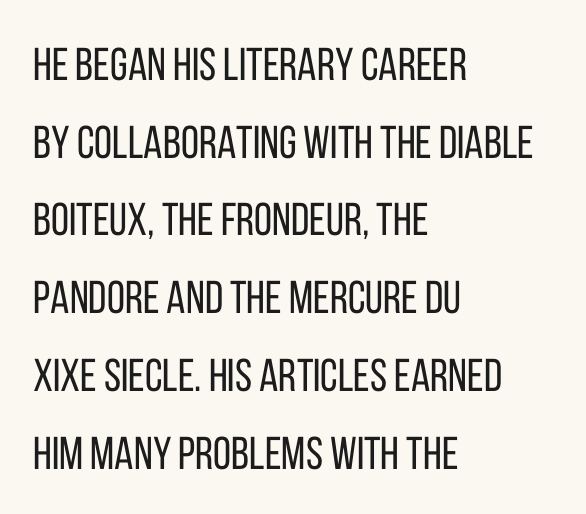
Q: Is the text bold? A: No.
Q: Is the text italic (slanted)? A: No, it is upright.
Q: Is the typeface a serif or a sans-serif typeface? A: Sans-serif.
Q: Is the text underlined? A: No.
Q: How is the paragraph aligned? A: Left-aligned.
Q: Is the spacing between letters normal or unusually wide? A: Normal.
Q: Is the spacing between lines tight, normal or loose? A: Normal.
Q: Width (condensed, normal, or wide)? A: Condensed.
Q: Stroke contrast? A: Low.
Q: x-height? A: Large.
Q: Monospaced? A: No.
